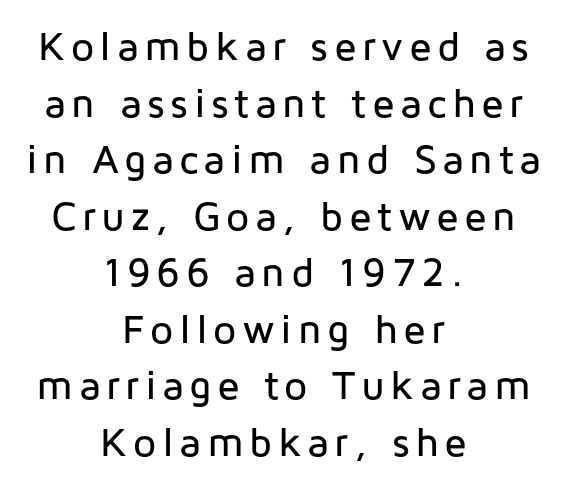
{"serif": "no", "italic": "no", "width": "normal", "stroke_contrast": "low", "x_height": "medium", "monospaced": "no", "underline": "no", "align": "center", "line_spacing": "normal", "line_spacing_ratio": 1.38, "glyph_px": 41}
